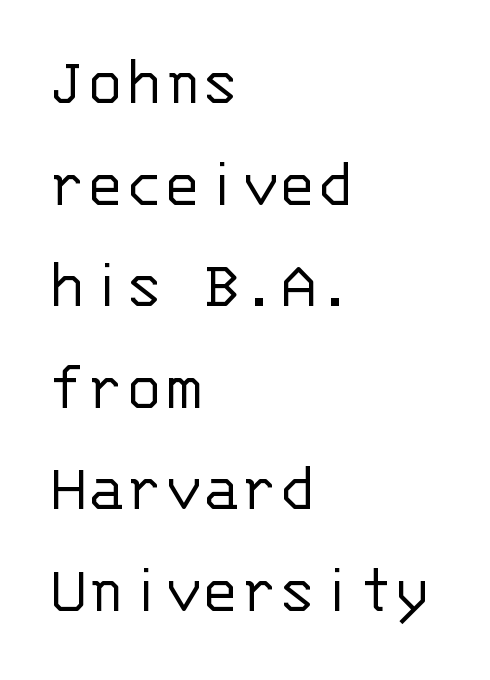
Which margin do the lines hug? The left one — the right edge is uneven. The face used here is a sans, in the tradition of grotesques and geometrics. A clean baseline with only descenders dipping below it. Rows of type keep a routine distance in the vertical direction.
